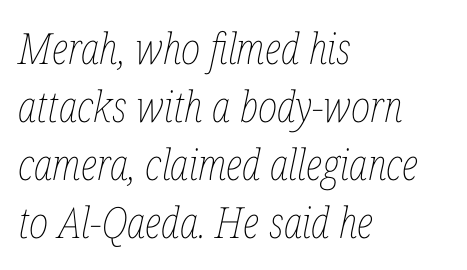
Is the stroke heavy? The answer is a plain regular-or-lighter. Slant detected: the letters are inclined. One glance says typical: line gaps are just what's usual. Is this a fixed-width face? No — the glyphs have proportional, varying widths. Check under the words: just untouched page.
